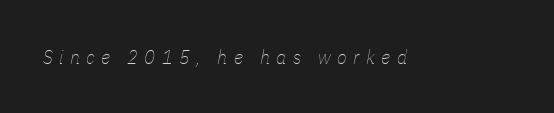
{"italic": "yes", "lean": "right", "slant_degrees": 11, "bold": "no", "underline": "no", "letter_spacing": "wide", "letter_spacing_em": 0.32, "glyph_px": 20}
